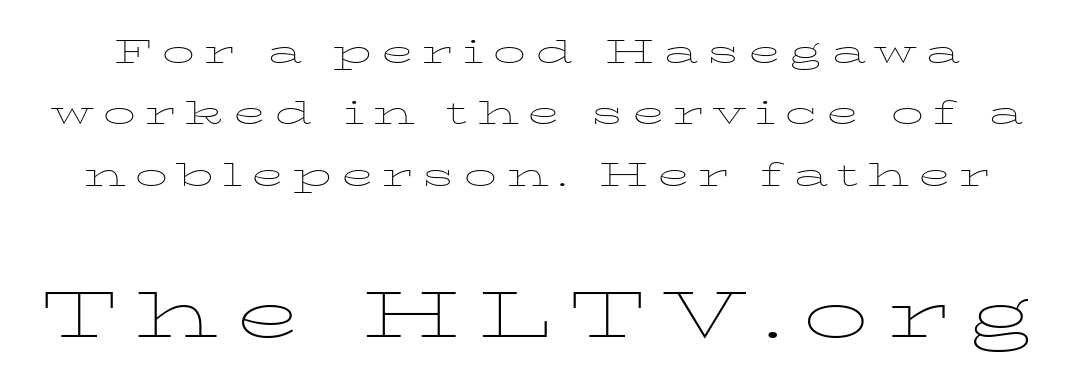
{"serif": "yes", "italic": "no", "bold": "no", "weight": "thin", "width": "wide", "stroke_contrast": "low", "x_height": "medium", "monospaced": "no", "underline": "no", "line_spacing_ratio": 1.86, "letter_spacing": "wide", "letter_spacing_em": 0.26, "larger_block": "second", "size_ratio": 2.0, "glyph_px": 66}
